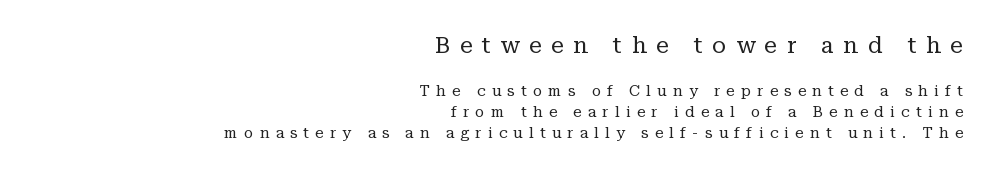
{"italic": "no", "bold": "no", "underline": "no", "align": "right", "line_spacing": "normal", "line_spacing_ratio": 1.4, "letter_spacing": "wide", "letter_spacing_em": 0.42, "larger_block": "first", "size_ratio": 1.53, "glyph_px": 23}
